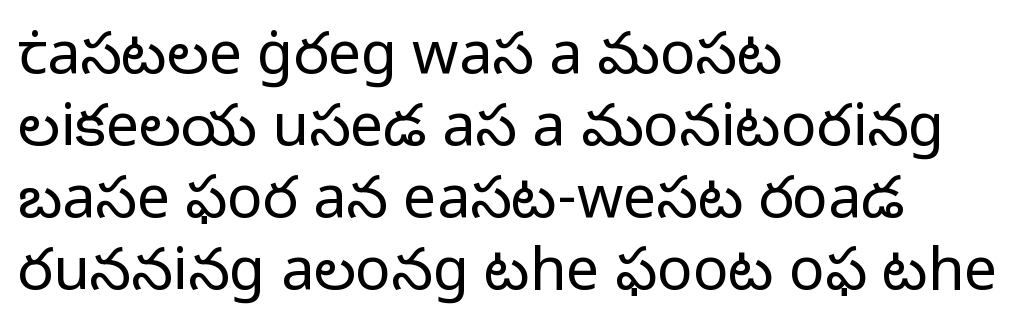
Q: Is the text bold? A: No.
Q: Is the text italic (slanted)? A: No, it is upright.
Q: Is the typeface a serif or a sans-serif typeface? A: Sans-serif.
Q: Is the text underlined? A: No.
Q: How is the paragraph aligned? A: Left-aligned.
Q: Is the spacing between letters normal or unusually wide? A: Normal.
Q: Width (condensed, normal, or wide)? A: Normal.
Q: Stroke contrast? A: Low.
Q: x-height? A: Medium.
Q: Monospaced? A: No.
